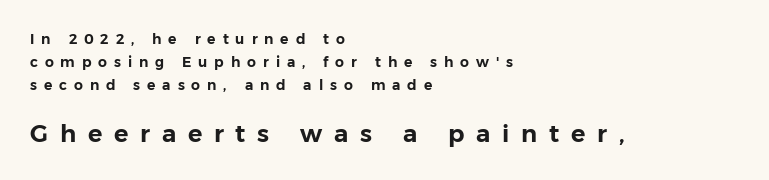
{"italic": "no", "underline": "no", "align": "left", "line_spacing": "normal", "line_spacing_ratio": 1.65, "letter_spacing": "wide", "letter_spacing_em": 0.49, "larger_block": "second", "size_ratio": 1.71, "glyph_px": 24}
